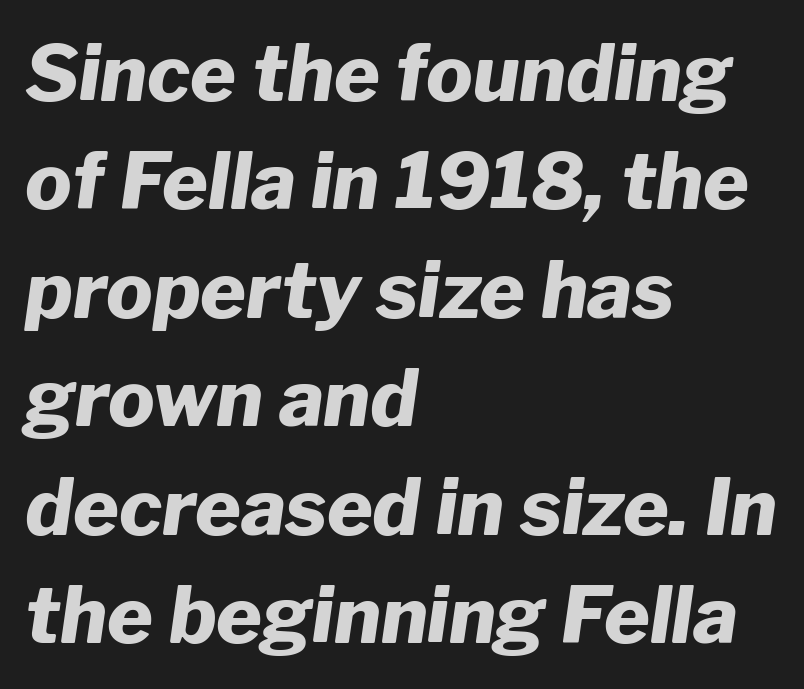
Q: Is the text bold? A: Yes.
Q: Is the text italic (slanted)? A: Yes, it leans right by about 8 degrees.
Q: Is the text underlined? A: No.
Q: How is the paragraph aligned? A: Left-aligned.
Q: Is the spacing between letters normal or unusually wide? A: Normal.
Q: Is the spacing between lines tight, normal or loose? A: Normal.
Q: Width (condensed, normal, or wide)? A: Normal.
Q: Stroke contrast? A: Low.
Q: x-height? A: Medium.
Q: Monospaced? A: No.
